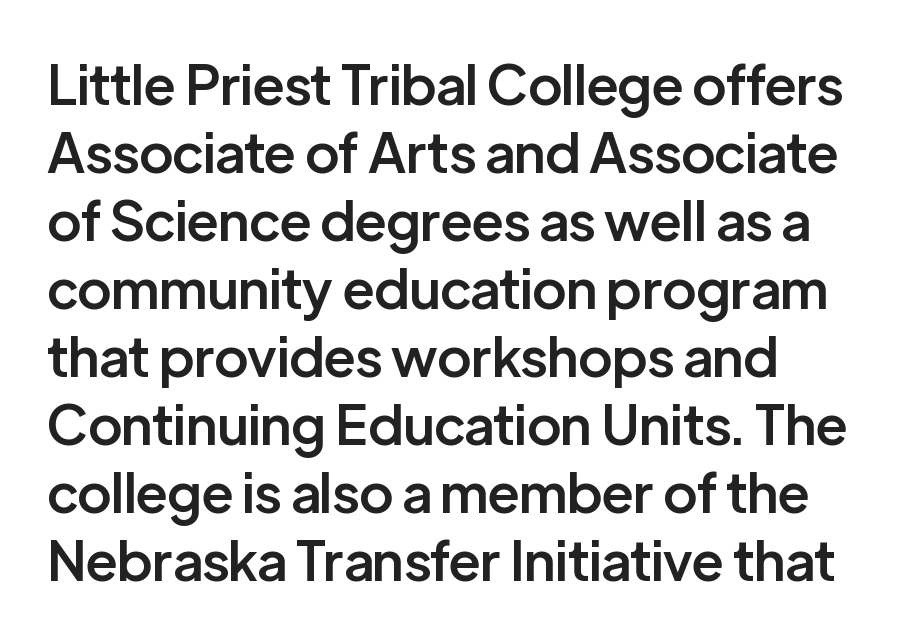
The image shows 54 px semibold sans-serif type, upright; set left-aligned, normal line spacing (1.26x), normal letter spacing, not underlined; low stroke contrast and a medium x-height.
